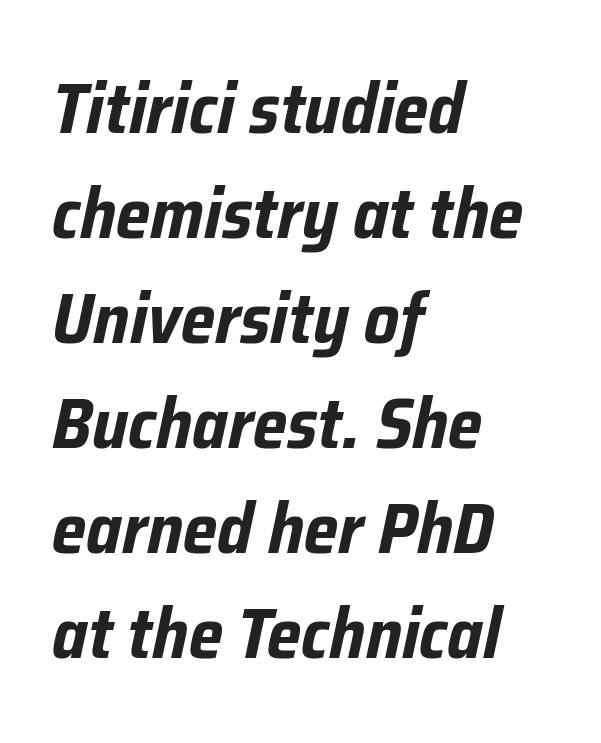
Q: Is the text bold? A: Yes.
Q: Is the text italic (slanted)? A: Yes, it leans right by about 12 degrees.
Q: Is the text underlined? A: No.
Q: How is the paragraph aligned? A: Left-aligned.
Q: Is the spacing between letters normal or unusually wide? A: Normal.
Q: Is the spacing between lines tight, normal or loose? A: Normal.
Q: Width (condensed, normal, or wide)? A: Condensed.
Q: Stroke contrast? A: Low.
Q: x-height? A: Medium.
Q: Monospaced? A: No.
